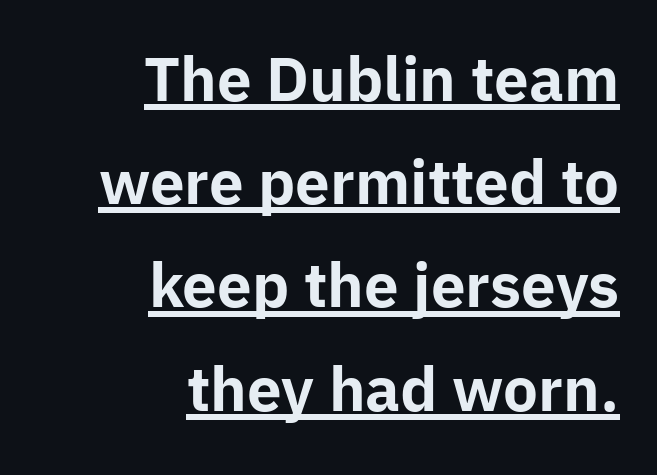
Teacher's note: observe the even right margin — that is flush-right alignment. Has an underline been added? It has. What kind of face is this? One without serifs — a sans. Posture: straight, roman, zero tilt. Here the designer chose a conventional face with non-uniform glyph widths. The gaps between neighbouring characters are ordinary and unremarkable.
